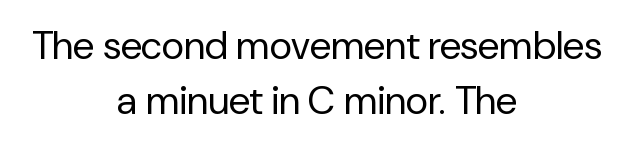
Q: Is the text bold? A: No.
Q: Is the text italic (slanted)? A: No, it is upright.
Q: Is the typeface a serif or a sans-serif typeface? A: Sans-serif.
Q: Is the text underlined? A: No.
Q: How is the paragraph aligned? A: Centered.
Q: Is the spacing between letters normal or unusually wide? A: Normal.
Q: Is the spacing between lines tight, normal or loose? A: Normal.
Q: Width (condensed, normal, or wide)? A: Normal.
Q: Stroke contrast? A: Low.
Q: x-height? A: Medium.
Q: Monospaced? A: No.
